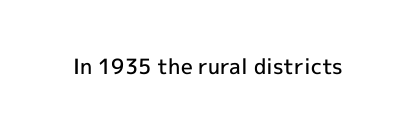
Q: Is the text bold? A: Semi-bold.
Q: Is the text italic (slanted)? A: No, it is upright.
Q: Is the text underlined? A: No.
Q: Is the spacing between letters normal or unusually wide? A: Normal.
